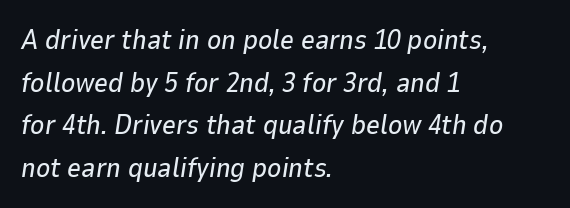
Q: Is the text italic (slanted)? A: Yes, it leans right by about 9 degrees.
Q: Is the text underlined? A: No.
Q: How is the paragraph aligned? A: Left-aligned.
Q: Is the spacing between letters normal or unusually wide? A: Normal.
Q: Is the spacing between lines tight, normal or loose? A: Normal.
